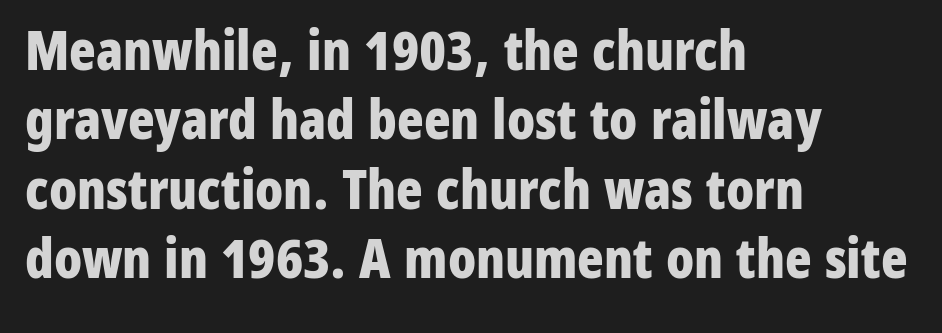
The letters carry no serifs — their stems end cleanly without finishing strokes. Typographic density is high because the face is bold. Inter-character spacing is left at the font's built-in metrics. In terms of leading, this rendering sits right in the middle. These lines stack with their left ends in a neat column. Spacing verdict: proportional, widths tailored to each character.
